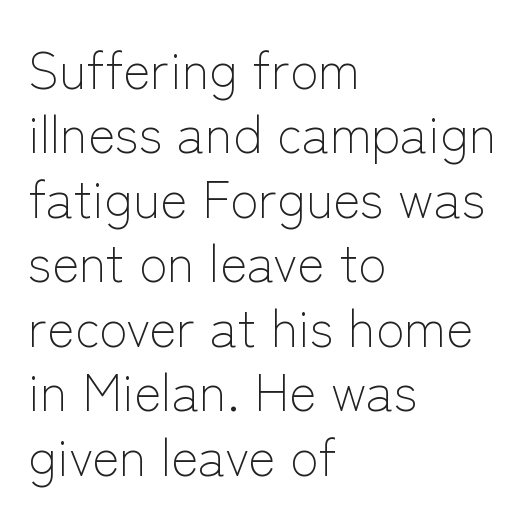
The image shows 52 px light sans-serif type, upright; set left-aligned, line spacing 1.24x, normal letter spacing, not underlined; low stroke contrast and a medium x-height.
